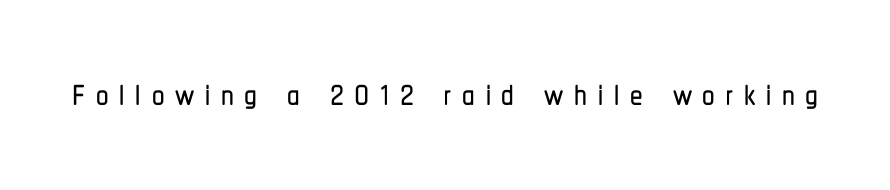
{"serif": "no", "italic": "no", "width": "condensed", "stroke_contrast": "low", "x_height": "medium", "monospaced": "no", "underline": "no", "letter_spacing": "wide", "letter_spacing_em": 0.21, "glyph_px": 50}
